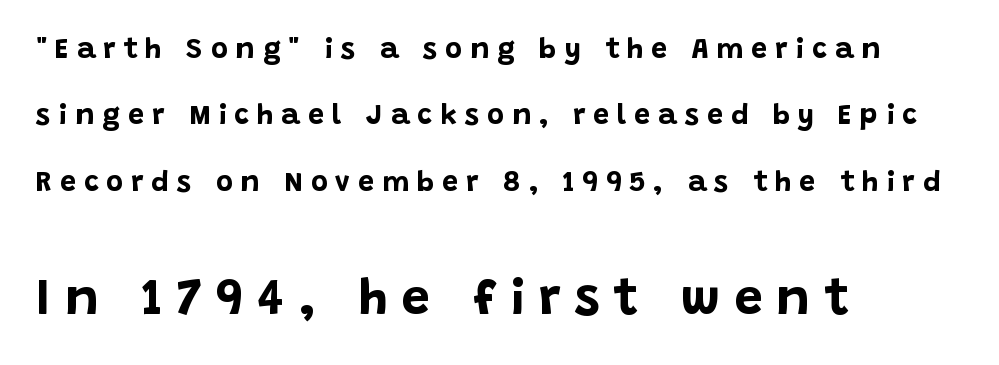
The rendering uses natural spacing where letterforms have individual widths. Is the type bold? Yes — the strokes are clearly thick and heavy. Stroke terminals: plain, sans-serif. The letterforms stand isolated, each surrounded by extra space.
